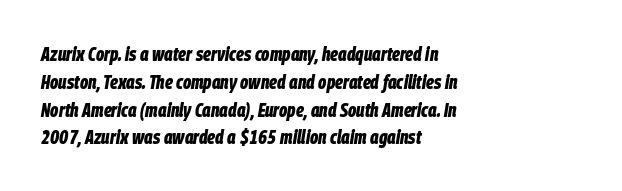
Teacher's note: observe the even left margin — that is flush-left alignment. The glyphs have the mass of a bold cut. In terms of posture, this sample is oblique. Horizontal bands of white between lines are of average thickness. Tracking here is standard; glyphs follow each other at the usual distance. The strip under each line holds only bare page.
